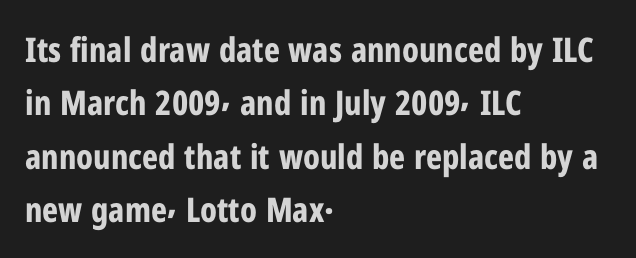
{"serif": "no", "italic": "no", "bold": "yes", "weight": "bold", "width": "condensed", "stroke_contrast": "low", "x_height": "medium", "monospaced": "no", "underline": "no", "align": "left", "line_spacing": "normal", "line_spacing_ratio": 1.57, "letter_spacing": "normal", "letter_spacing_em": 0.0, "glyph_px": 34}
